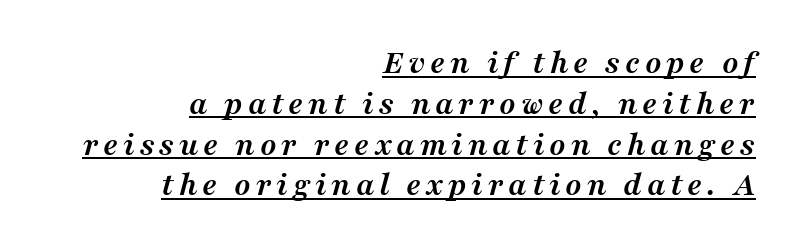
Q: Is the text bold? A: Yes.
Q: Is the text italic (slanted)? A: Yes, it leans right by about 16 degrees.
Q: Is the typeface a serif or a sans-serif typeface? A: Serif.
Q: Is the text underlined? A: Yes.
Q: How is the paragraph aligned? A: Right-aligned.
Q: Width (condensed, normal, or wide)? A: Normal.
Q: Stroke contrast? A: Medium.
Q: x-height? A: Medium.
Q: Monospaced? A: No.
